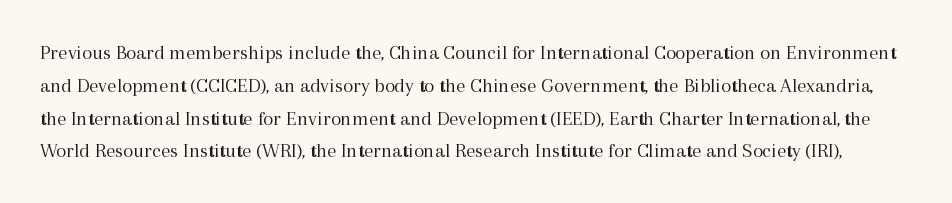
No italicization has been applied; the sample stays upright. Rows of type keep a routine distance in the vertical direction. Bare-footed words on every line. Tracking here is standard; glyphs follow each other at the usual distance. No extra ink here — the face is not bold.
